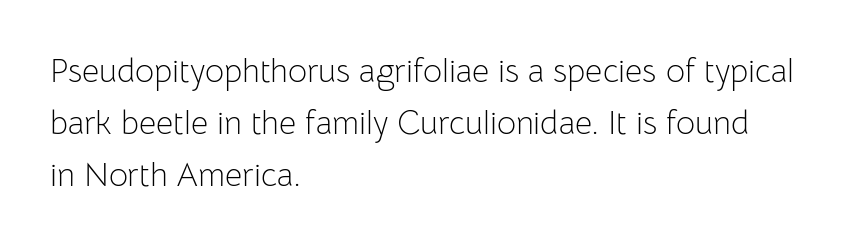
Q: Is the text bold? A: No.
Q: Is the text italic (slanted)? A: No, it is upright.
Q: Is the typeface a serif or a sans-serif typeface? A: Sans-serif.
Q: Is the text underlined? A: No.
Q: How is the paragraph aligned? A: Left-aligned.
Q: Is the spacing between letters normal or unusually wide? A: Normal.
Q: Is the spacing between lines tight, normal or loose? A: Normal.
Q: Width (condensed, normal, or wide)? A: Normal.
Q: Stroke contrast? A: Low.
Q: x-height? A: Medium.
Q: Monospaced? A: No.
